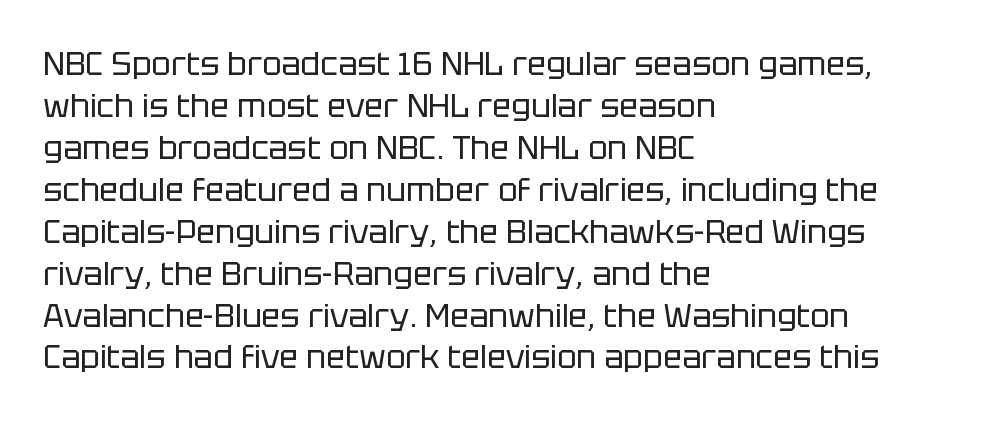
Q: Is the text bold? A: No.
Q: Is the text italic (slanted)? A: No, it is upright.
Q: Is the typeface a serif or a sans-serif typeface? A: Sans-serif.
Q: Is the text underlined? A: No.
Q: How is the paragraph aligned? A: Left-aligned.
Q: Is the spacing between letters normal or unusually wide? A: Normal.
Q: Is the spacing between lines tight, normal or loose? A: Normal.
Q: Width (condensed, normal, or wide)? A: Normal.
Q: Stroke contrast? A: Low.
Q: x-height? A: Large.
Q: Monospaced? A: No.
